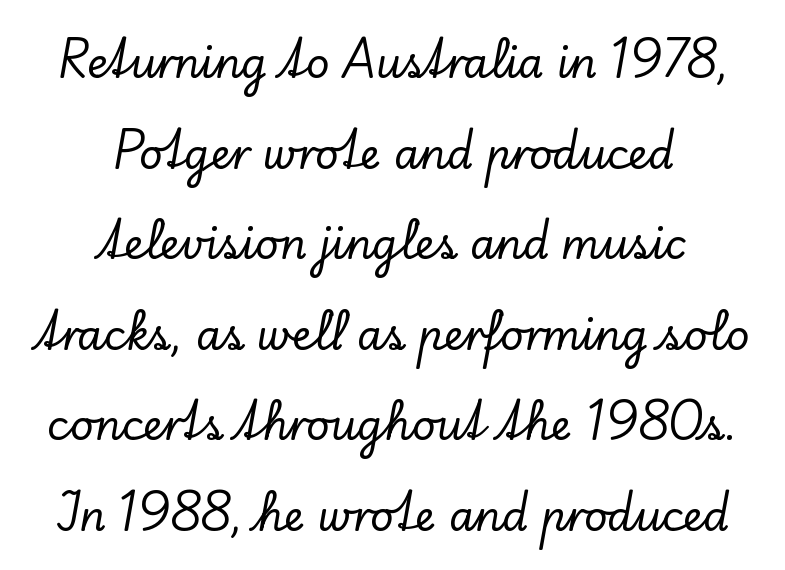
Each letter's strokes conclude with small projecting serifs. The passage shown is typed in a proportional face where columns would drift. The lines are quadded center. The passage shown has conventional tracking throughout. The glyphs are unaccompanied by any horizontal stroke below them.
